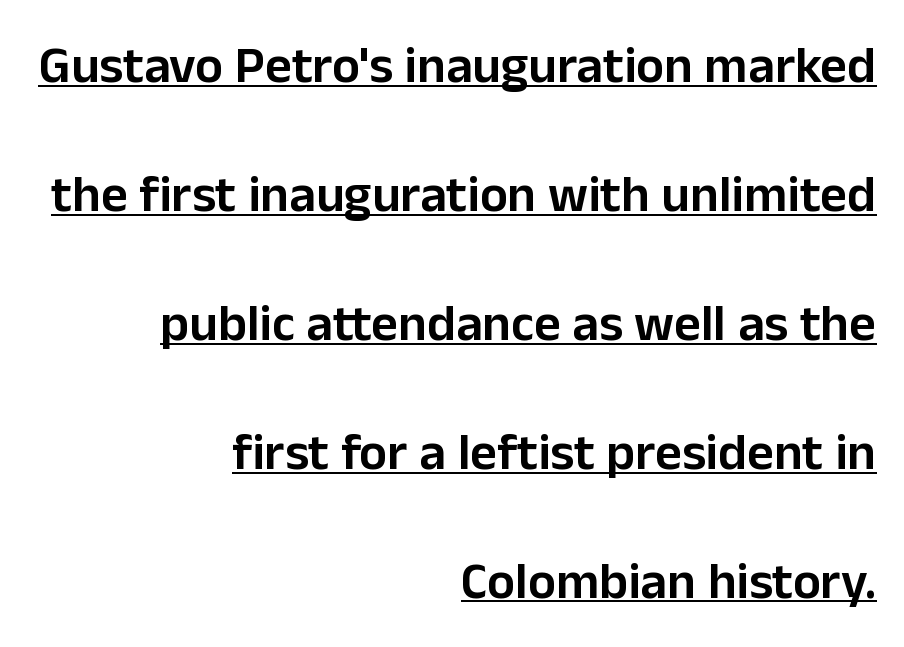
In terms of letterspacing, this is plain default setting. The designer went with a sans here, leaving each stem footless. The text block is weighted toward the right margin, trailing off unevenly leftward. Is there much room between lines? Yes — plenty of vertical air separates them. Somebody hit Ctrl+U on this one — the words are underlined.
